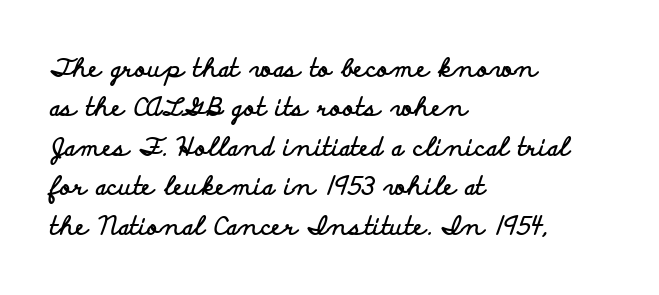
{"bold": "yes", "underline": "no", "align": "left", "line_spacing": "normal", "line_spacing_ratio": 1.58, "letter_spacing": "normal", "letter_spacing_em": 0.0, "glyph_px": 25}
